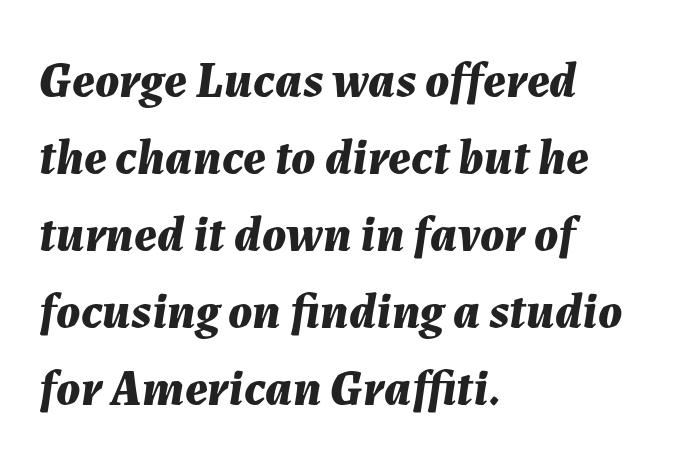
Q: Is the text bold? A: Yes.
Q: Is the text italic (slanted)? A: Yes, it leans right by about 7 degrees.
Q: Is the text underlined? A: No.
Q: How is the paragraph aligned? A: Left-aligned.
Q: Is the spacing between letters normal or unusually wide? A: Normal.
Q: Is the spacing between lines tight, normal or loose? A: Normal.
Q: Width (condensed, normal, or wide)? A: Normal.
Q: Stroke contrast? A: Medium.
Q: x-height? A: Medium.
Q: Monospaced? A: No.
